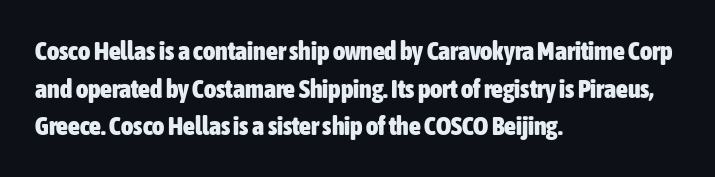
The image shows 26 px bold type, upright; set left-aligned, normal line spacing (1.45x), normal letter spacing, not underlined.
